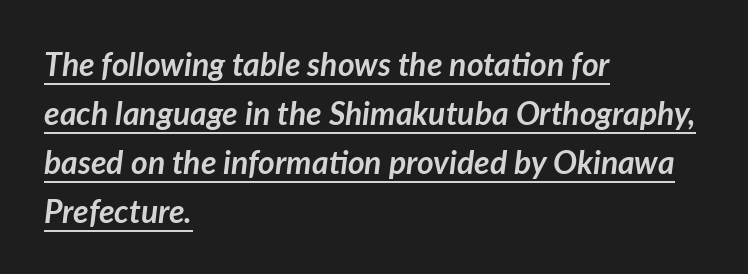
{"italic": "yes", "lean": "right", "slant_degrees": 7, "bold": "yes", "weight": "semibold", "width": "normal", "stroke_contrast": "low", "x_height": "medium", "monospaced": "no", "underline": "yes", "align": "left", "line_spacing": "normal", "line_spacing_ratio": 1.53, "letter_spacing": "normal", "letter_spacing_em": 0.0, "glyph_px": 32}
